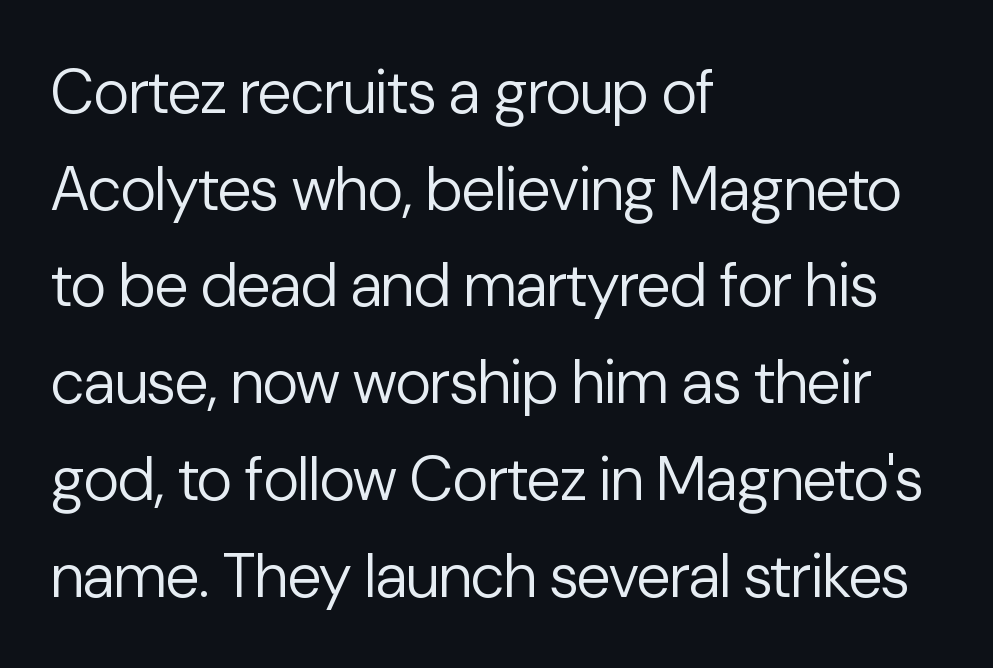
{"serif": "no", "italic": "no", "bold": "no", "weight": "regular", "width": "normal", "stroke_contrast": "low", "x_height": "medium", "monospaced": "no", "underline": "no", "align": "left", "line_spacing": "normal", "line_spacing_ratio": 1.56, "letter_spacing": "normal", "letter_spacing_em": 0.0, "glyph_px": 62}
